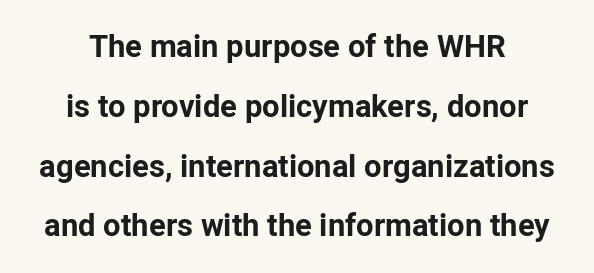
The image shows 31 px bold sans-serif type, upright; set loose line spacing (1.93x), normal letter spacing, not underlined; low stroke contrast and a medium x-height.
